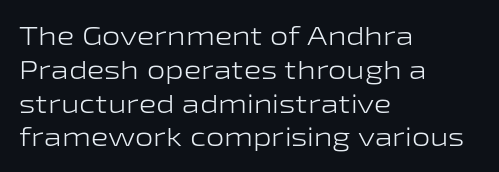
Descenders are the only things crossing below the line. Vertical strokes here are truly vertical. Compared with typical paragraphs, the rows here are spaced about the same. The setting favours the left margin, as ordinary paragraphs usually do.
